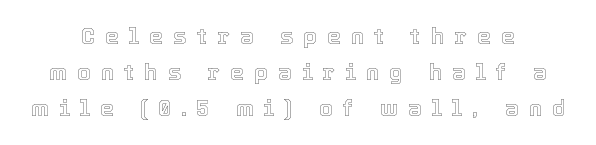
Q: Is the text italic (slanted)? A: No, it is upright.
Q: Is the text underlined? A: No.
Q: Is the spacing between letters normal or unusually wide? A: Unusually wide.
Q: Is the spacing between lines tight, normal or loose? A: Normal.
